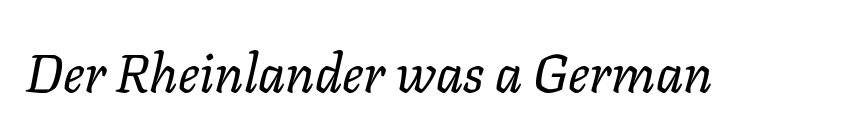
Q: Is the text bold? A: No.
Q: Is the text italic (slanted)? A: Yes, it leans right by about 11 degrees.
Q: Is the text underlined? A: No.
Q: Is the spacing between letters normal or unusually wide? A: Normal.
Q: Width (condensed, normal, or wide)? A: Normal.
Q: Stroke contrast? A: Low.
Q: x-height? A: Medium.
Q: Monospaced? A: No.
